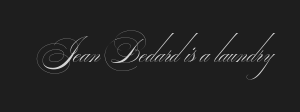
{"serif": "no", "bold": "no", "weight": "thin", "width": "wide", "stroke_contrast": "medium", "monospaced": "no", "underline": "no", "letter_spacing": "normal", "letter_spacing_em": 0.0, "glyph_px": 31}
